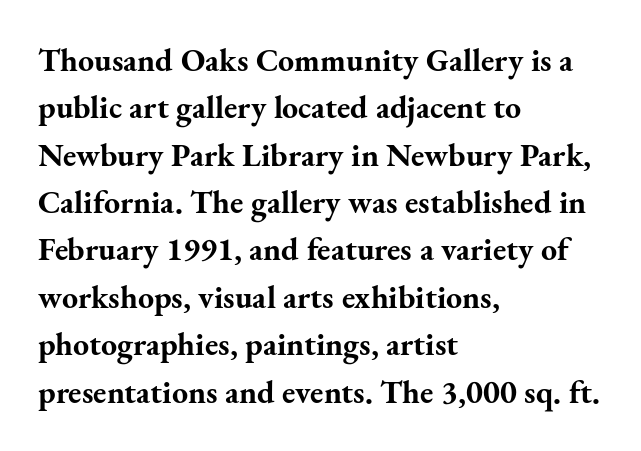
Q: Is the text bold? A: Yes.
Q: Is the text italic (slanted)? A: No, it is upright.
Q: Is the typeface a serif or a sans-serif typeface? A: Serif.
Q: Is the text underlined? A: No.
Q: How is the paragraph aligned? A: Left-aligned.
Q: Is the spacing between letters normal or unusually wide? A: Normal.
Q: Is the spacing between lines tight, normal or loose? A: Normal.
Q: Width (condensed, normal, or wide)? A: Normal.
Q: Stroke contrast? A: Medium.
Q: x-height? A: Small.
Q: Monospaced? A: No.
